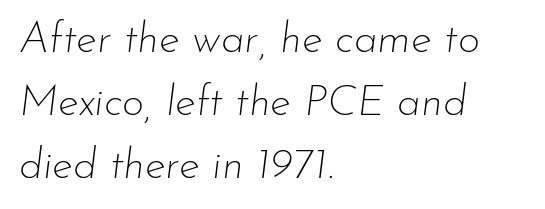
Q: Is the text bold? A: No.
Q: Is the text italic (slanted)? A: Yes, it leans right by about 7 degrees.
Q: Is the text underlined? A: No.
Q: How is the paragraph aligned? A: Left-aligned.
Q: Is the spacing between letters normal or unusually wide? A: Normal.
Q: Is the spacing between lines tight, normal or loose? A: Normal.
Q: Width (condensed, normal, or wide)? A: Normal.
Q: Stroke contrast? A: Low.
Q: x-height? A: Small.
Q: Monospaced? A: No.
